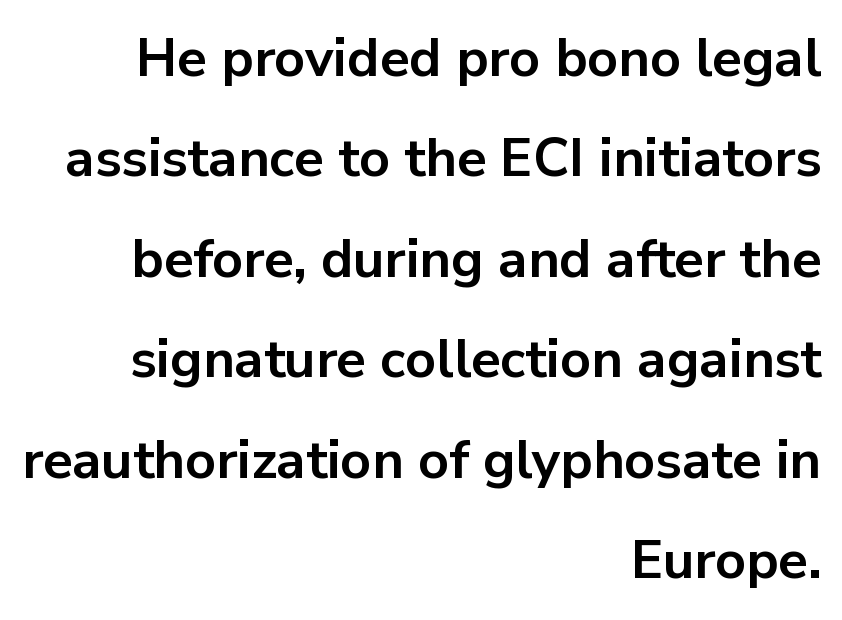
Is the block centered? No — it sits flush against the right margin. Short note: letters normally spaced. Is this a fixed-width face? No — the glyphs have proportional, varying widths. A typesetter would mark this as roman, not italic. The gap between lines stays unmarked.
